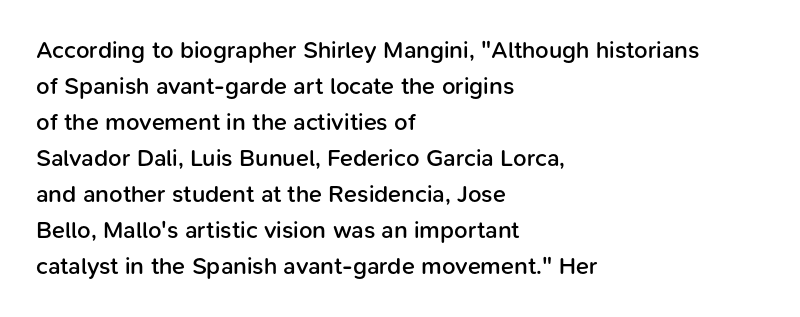
The type is set solid horizontally, with unmodified tracking. The space beneath each line is pristine and unruled. The passage shown stacks its lines at a standard gap. Visually the block forms a straight wall on the left and a jagged coastline on the right. The characters look somewhat weighty, a semibold short of true bold.
